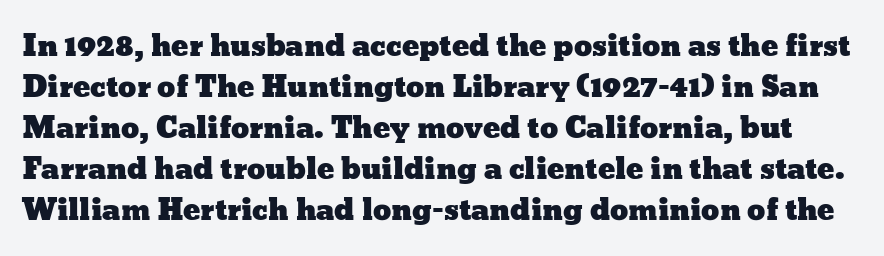
The image shows 29 px wide type, upright; set normal line spacing (1.41x), normal letter spacing, not underlined; low stroke contrast and a medium x-height.
